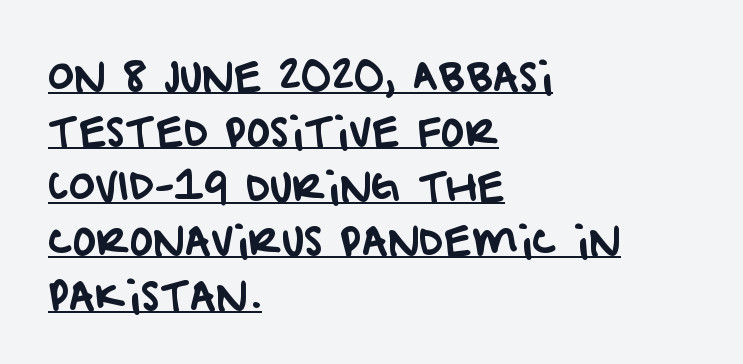
Q: Is the typeface a serif or a sans-serif typeface? A: Sans-serif.
Q: Is the text underlined? A: Yes.
Q: How is the paragraph aligned? A: Left-aligned.
Q: Is the spacing between letters normal or unusually wide? A: Normal.
Q: Is the spacing between lines tight, normal or loose? A: Normal.
Q: Width (condensed, normal, or wide)? A: Normal.
Q: Stroke contrast? A: Low.
Q: x-height? A: Large.
Q: Monospaced? A: No.
